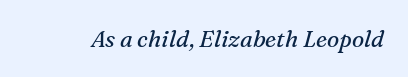
The image shows 23 px text type, italic (leaning right); set normal letter spacing, not underlined.
